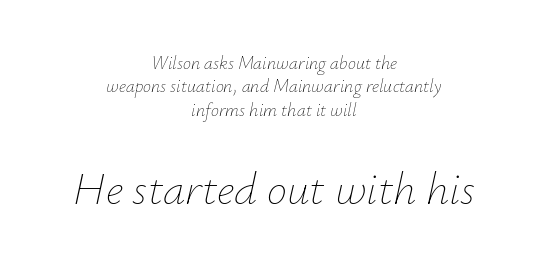
These glyphs show unthickened strokes, regular width or finer. Think of a printed novel: that variable character pitch is what you see here. The horizontal fit of the characters is conventional and even. No word sits above an underline.
